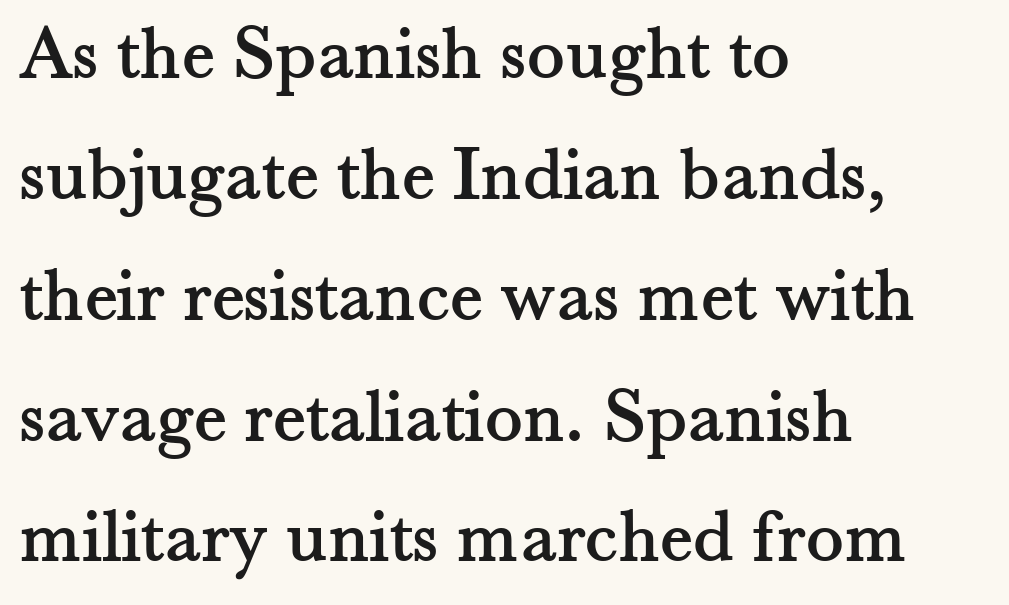
{"serif": "yes", "italic": "no", "width": "normal", "stroke_contrast": "medium", "x_height": "small", "monospaced": "no", "underline": "no", "align": "left", "line_spacing": "normal", "line_spacing_ratio": 1.53, "letter_spacing": "normal", "letter_spacing_em": 0.0, "glyph_px": 79}
